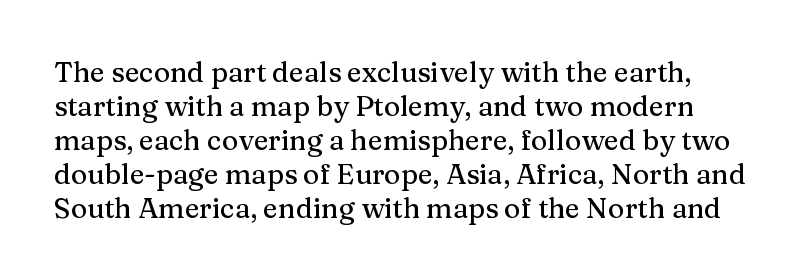
{"serif": "yes", "italic": "no", "width": "normal", "stroke_contrast": "medium", "x_height": "medium", "monospaced": "no", "underline": "no", "line_spacing_ratio": 1.21, "letter_spacing": "normal", "letter_spacing_em": 0.0, "glyph_px": 28}
